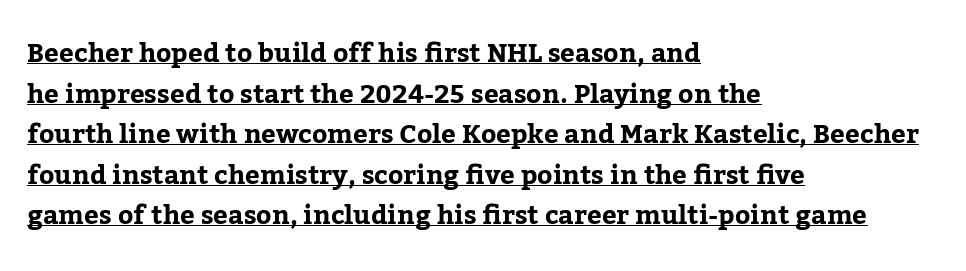
{"italic": "no", "underline": "yes", "align": "left", "line_spacing": "normal", "line_spacing_ratio": 1.56, "letter_spacing": "normal", "letter_spacing_em": 0.0, "glyph_px": 26}
